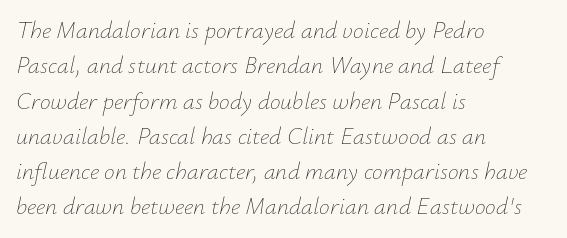
The image shows 24 px text type, italic (leaning right); set left-aligned, normal line spacing (1.47x), normal letter spacing, not underlined.
